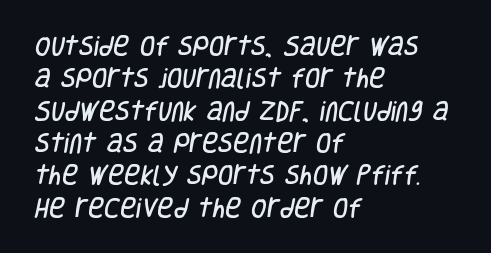
Q: Is the text underlined? A: No.
Q: How is the paragraph aligned? A: Left-aligned.
Q: Is the spacing between letters normal or unusually wide? A: Normal.
Q: Is the spacing between lines tight, normal or loose? A: Normal.
